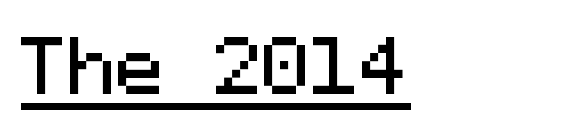
{"serif": "no", "italic": "no", "width": "normal", "stroke_contrast": "medium", "x_height": "medium", "monospaced": "yes", "underline": "yes", "letter_spacing": "normal", "letter_spacing_em": 0.0, "glyph_px": 73}
